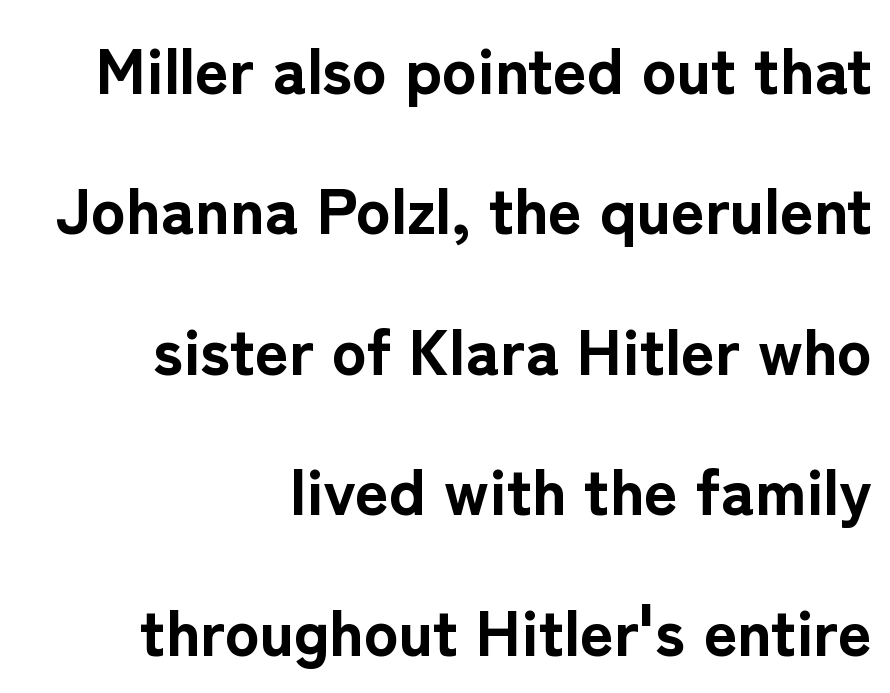
The image shows 65 px bold sans-serif type, upright; set right-aligned, loose line spacing (2.16x), normal letter spacing, not underlined; low stroke contrast and a medium x-height.
